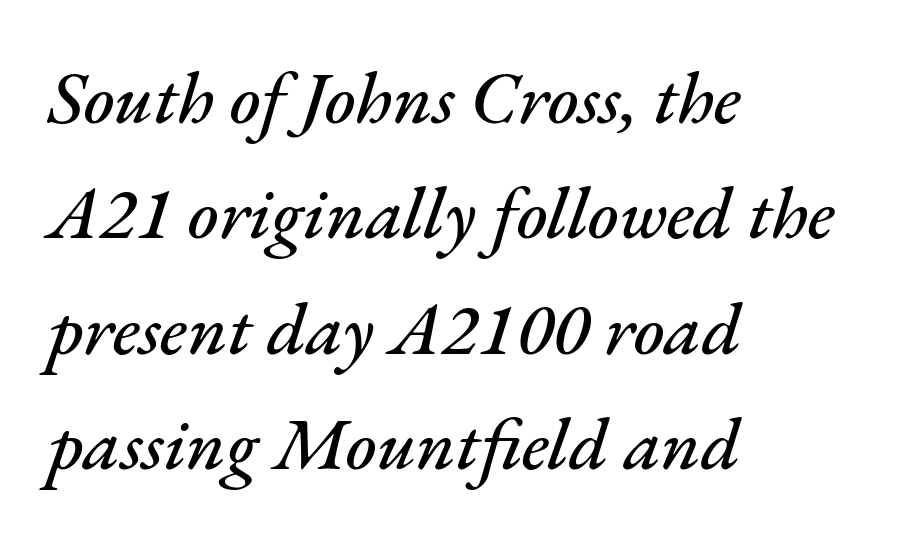
These lines keep a tight, regular rhythm from letter to letter. The designer left line spacing at the default. The compositor pushed each line to the left boundary. Italic? Definitely — the glyphs are oblique. Plain, unruled lines of type.
